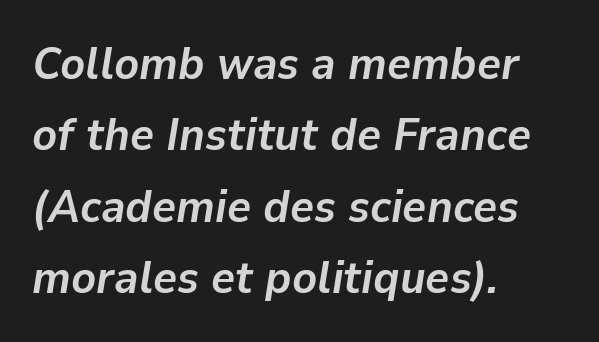
You could not count columns in this text — the font is proportionally spaced. The characters look thick and weighty, a clear bold. What stands out about the letter spacing? Nothing — it is the standard amount. Posture: slanted. Each new line begins a customary step beneath the previous one. Unmarked baselines from the first word to the last.
